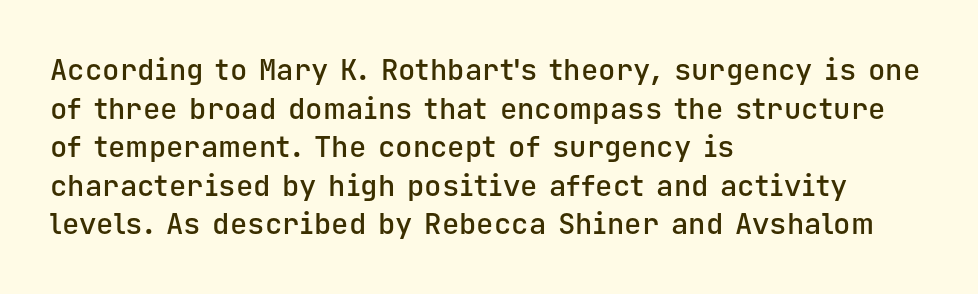
{"serif": "no", "italic": "no", "bold": "semi", "weight": "semibold", "width": "normal", "stroke_contrast": "low", "x_height": "medium", "monospaced": "yes", "underline": "no", "align": "left", "line_spacing": "normal", "line_spacing_ratio": 1.33, "letter_spacing": "normal", "letter_spacing_em": 0.0, "glyph_px": 29}
